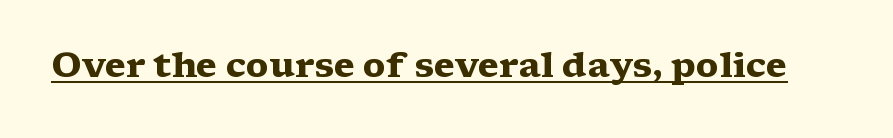
The image shows 35 px heavy, wide serif type, upright; set normal letter spacing, underlined; medium stroke contrast and a medium x-height.
